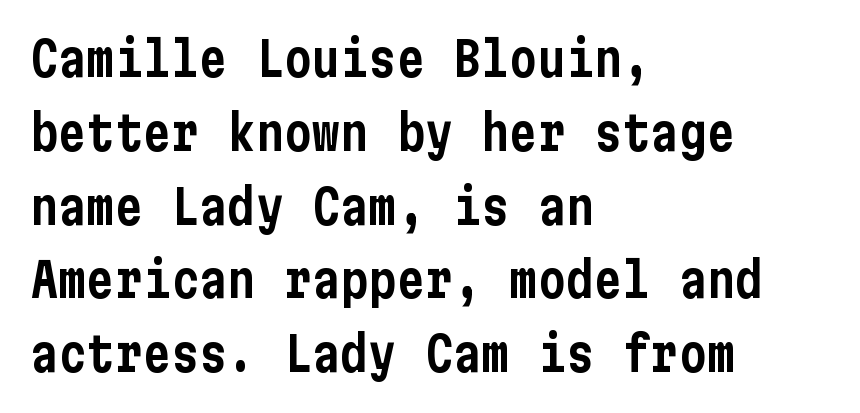
The baseline area is clear. Vertical spacing — default. Caption: standard tracking, unaltered. This rendering employs a face without finishing strokes, i.e., a sans-serif.
